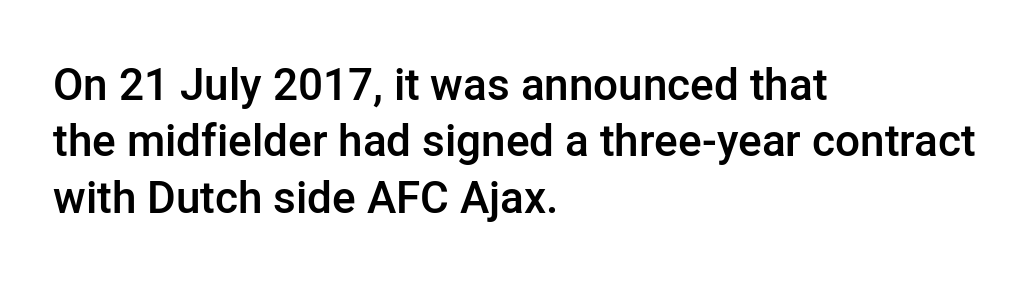
{"serif": "no", "italic": "no", "bold": "semi", "weight": "semibold", "width": "normal", "stroke_contrast": "low", "x_height": "medium", "monospaced": "no", "underline": "no", "align": "left", "line_spacing": "normal", "line_spacing_ratio": 1.28, "letter_spacing": "normal", "letter_spacing_em": 0.0, "glyph_px": 44}
